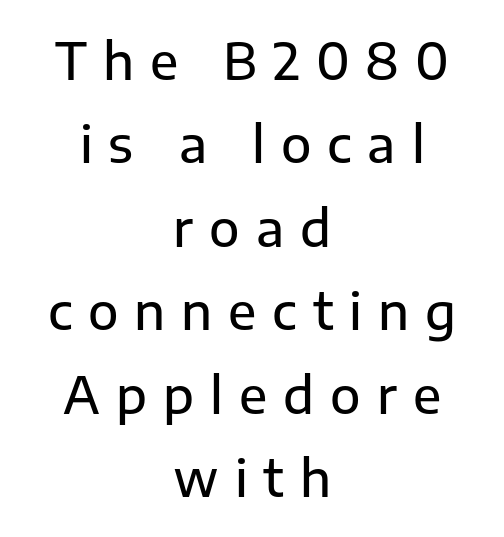
{"serif": "no", "italic": "no", "width": "normal", "stroke_contrast": "low", "x_height": "medium", "monospaced": "no", "underline": "no", "align": "center", "line_spacing": "normal", "line_spacing_ratio": 1.67, "letter_spacing": "wide", "letter_spacing_em": 0.32, "glyph_px": 50}
